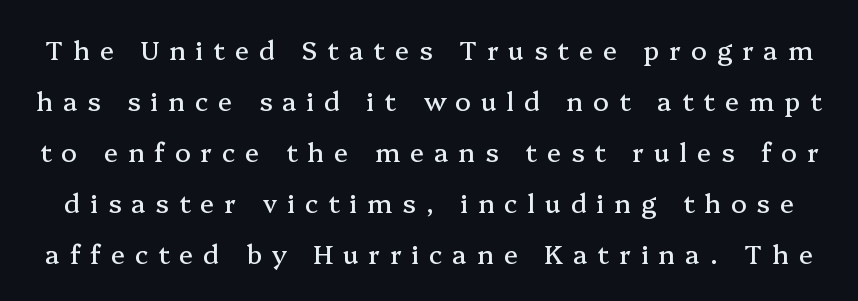
Q: Is the text italic (slanted)? A: No, it is upright.
Q: Is the text underlined? A: No.
Q: Is the spacing between letters normal or unusually wide? A: Unusually wide.
Q: Is the spacing between lines tight, normal or loose? A: Loose.
